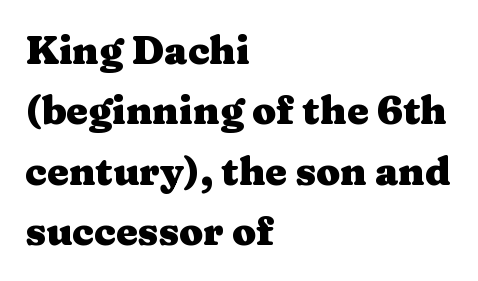
{"serif": "yes", "italic": "no", "bold": "yes", "weight": "heavy", "width": "wide", "stroke_contrast": "medium", "x_height": "medium", "monospaced": "no", "underline": "no", "align": "left", "line_spacing": "normal", "line_spacing_ratio": 1.55, "letter_spacing": "normal", "letter_spacing_em": 0.0, "glyph_px": 39}
